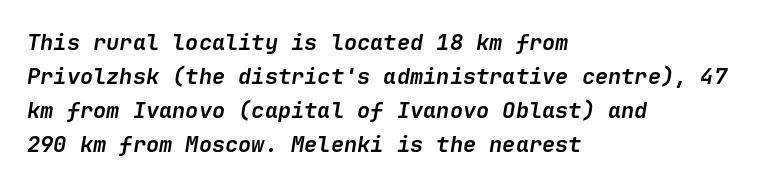
The image shows 22 px bold type, italic (leaning right); set left-aligned, normal line spacing (1.55x), normal letter spacing, not underlined.
